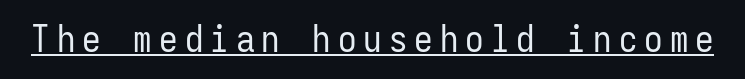
Q: Is the text bold? A: No.
Q: Is the text italic (slanted)? A: No, it is upright.
Q: Is the typeface a serif or a sans-serif typeface? A: Sans-serif.
Q: Is the text underlined? A: Yes.
Q: Width (condensed, normal, or wide)? A: Condensed.
Q: Stroke contrast? A: Low.
Q: x-height? A: Medium.
Q: Monospaced? A: Yes.
